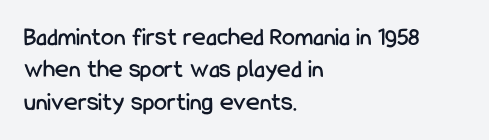
Q: Is the text italic (slanted)? A: No, it is upright.
Q: Is the text underlined? A: No.
Q: How is the paragraph aligned? A: Left-aligned.
Q: Is the spacing between letters normal or unusually wide? A: Normal.
Q: Is the spacing between lines tight, normal or loose? A: Normal.
